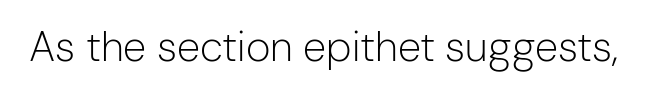
The image shows 42 px light sans-serif type, upright; set normal letter spacing, not underlined; low stroke contrast and a medium x-height.
